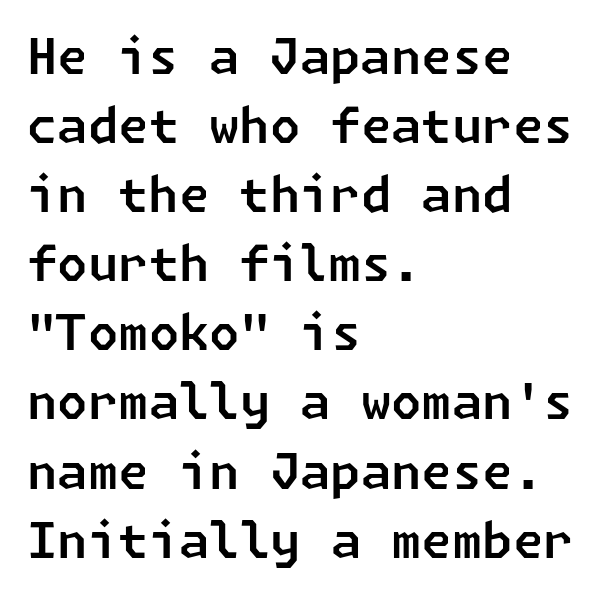
The image shows 49 px sans-serif type; set left-aligned, normal line spacing (1.41x), normal letter spacing, not underlined; low stroke contrast and a medium x-height.
